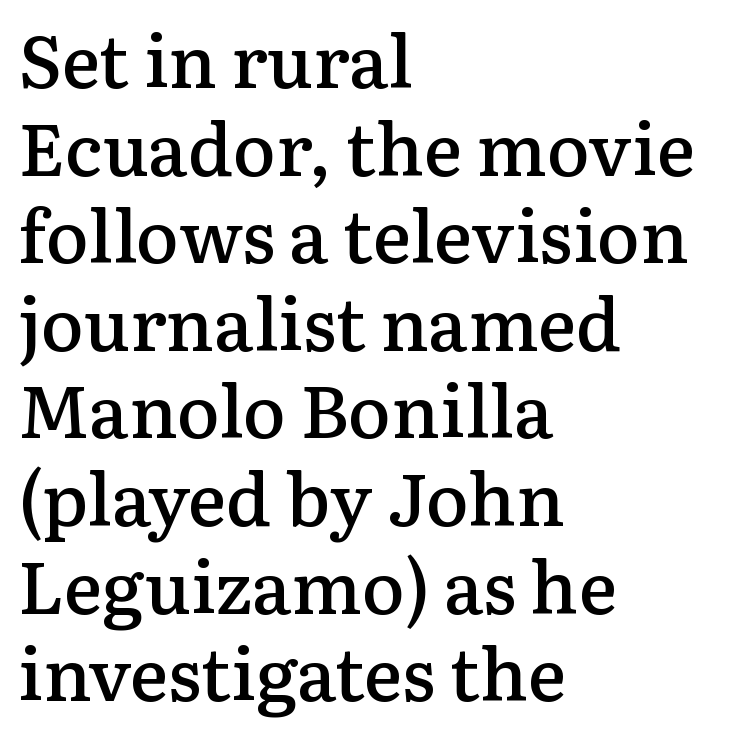
{"serif": "yes", "italic": "no", "bold": "semi", "weight": "semibold", "width": "normal", "stroke_contrast": "low", "x_height": "medium", "monospaced": "no", "underline": "no", "align": "left", "line_spacing_ratio": 1.2, "letter_spacing": "normal", "letter_spacing_em": 0.0, "glyph_px": 73}
